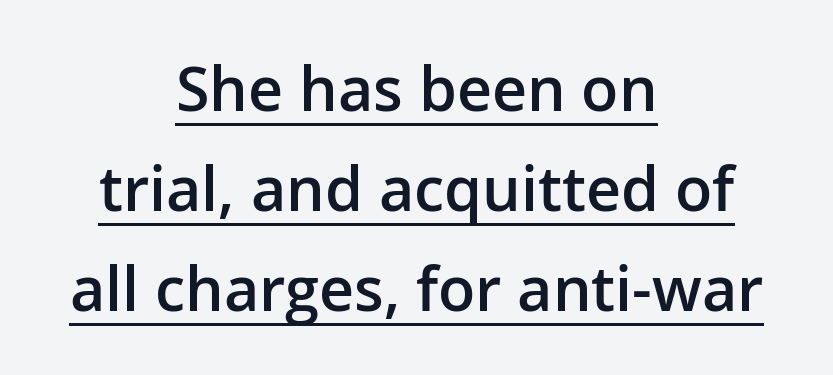
The passage shown is underscored from start to finish. Here the designer chose a conventional face with non-uniform glyph widths. The font family rendered here belongs to the sans-serif group. Leftover space on each line is divided equally before and after the words. Ascenders rise straight up at ninety degrees.
